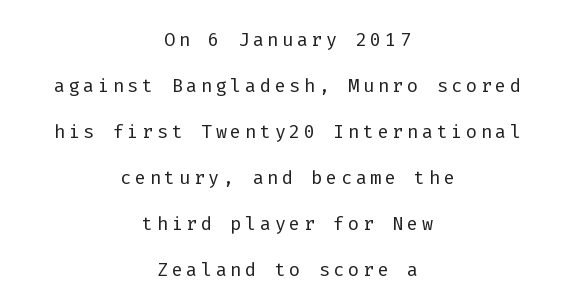
Check the space under the baseline: it is left empty. Designer's note — italics off, roman on. These lines are centered, leaving both edges ragged. Counters stay open thanks to moderate or lighter strokes.
